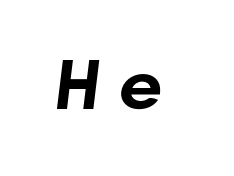
{"serif": "no", "bold": "yes", "weight": "bold", "width": "normal", "stroke_contrast": "low", "x_height": "medium", "monospaced": "no", "underline": "no", "letter_spacing": "wide", "letter_spacing_em": 0.31, "glyph_px": 67}
